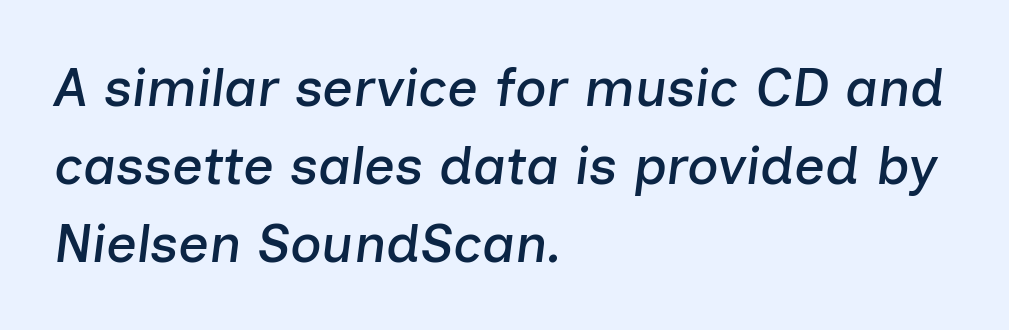
{"italic": "yes", "lean": "right", "slant_degrees": 7, "width": "normal", "stroke_contrast": "low", "x_height": "medium", "monospaced": "no", "underline": "no", "align": "left", "line_spacing": "normal", "line_spacing_ratio": 1.44, "letter_spacing": "normal", "letter_spacing_em": 0.0, "glyph_px": 54}
